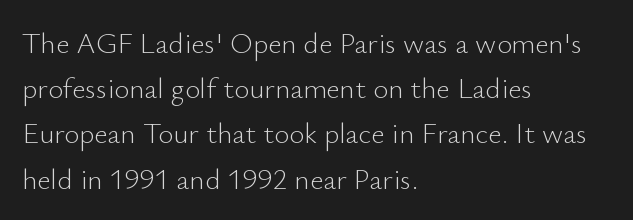
{"serif": "no", "italic": "no", "bold": "no", "weight": "light", "width": "normal", "stroke_contrast": "low", "x_height": "small", "monospaced": "no", "underline": "no", "align": "left", "line_spacing": "normal", "line_spacing_ratio": 1.56, "letter_spacing": "normal", "letter_spacing_em": 0.0, "glyph_px": 29}
